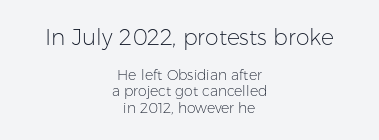
Q: Is the text bold? A: No.
Q: Is the text italic (slanted)? A: No, it is upright.
Q: Is the text underlined? A: No.
Q: How is the paragraph aligned? A: Centered.
Q: Is the spacing between letters normal or unusually wide? A: Normal.
Q: Which block of text is set in a larger size, the first (top) or the second (bottom)? A: The first (top) one.
